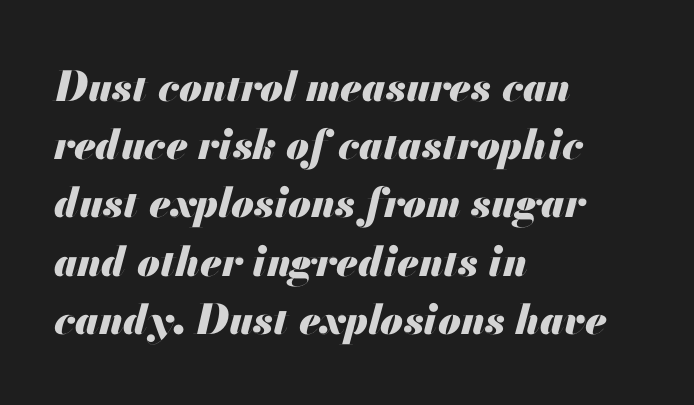
Q: Is the text bold? A: Yes.
Q: Is the text italic (slanted)? A: Yes, it leans right by about 13 degrees.
Q: Is the text underlined? A: No.
Q: How is the paragraph aligned? A: Left-aligned.
Q: Is the spacing between letters normal or unusually wide? A: Normal.
Q: Is the spacing between lines tight, normal or loose? A: Normal.
Q: Width (condensed, normal, or wide)? A: Normal.
Q: Stroke contrast? A: Medium.
Q: x-height? A: Small.
Q: Monospaced? A: No.
